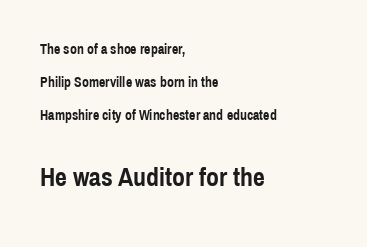
Q: Is the text bold? A: Yes.
Q: Is the text italic (slanted)? A: No, it is upright.
Q: Is the text underlined? A: No.
Q: How is the paragraph aligned? A: Left-aligned.
Q: Is the spacing between letters normal or unusually wide? A: Normal.
Q: Is the spacing between lines tight, normal or loose? A: Loose.
Q: Which block of text is set in a larger size, the first (top) or the second (bottom)? A: The second (bottom) one.
